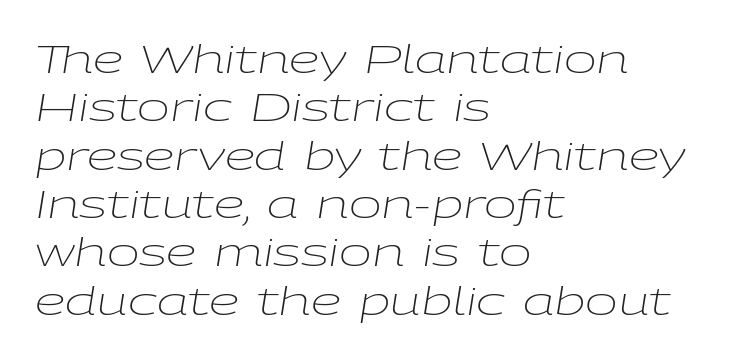
{"italic": "yes", "lean": "right", "slant_degrees": 9, "bold": "no", "weight": "light", "width": "wide", "stroke_contrast": "low", "x_height": "medium", "monospaced": "no", "underline": "no", "align": "left", "line_spacing_ratio": 1.24, "letter_spacing": "normal", "letter_spacing_em": 0.0, "glyph_px": 39}
